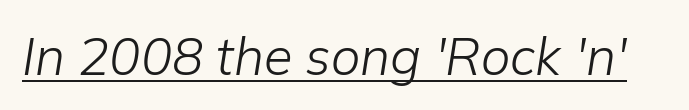
The image shows 52 px light type, italic (leaning right); set normal letter spacing, underlined; low stroke contrast and a medium x-height.
